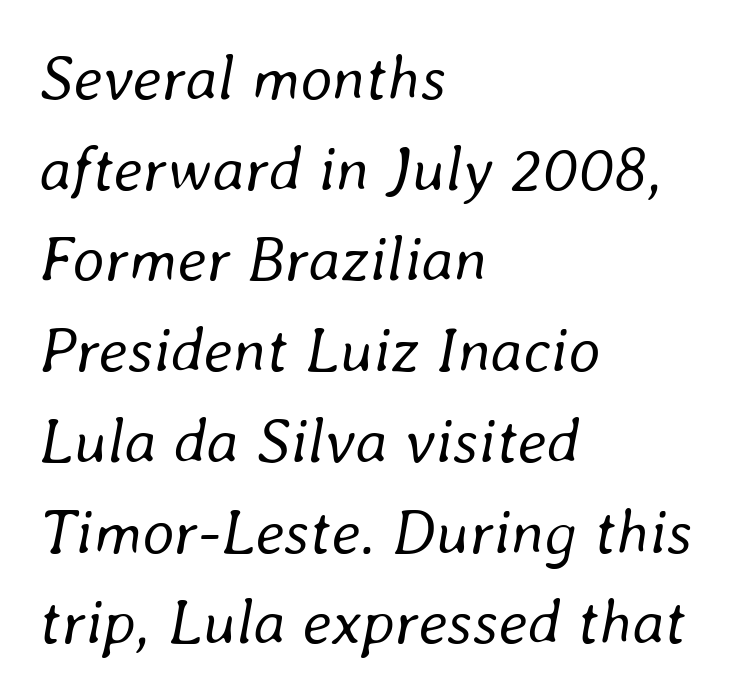
Q: Is the text bold? A: No.
Q: Is the text italic (slanted)? A: Yes, it leans right by about 8 degrees.
Q: Is the text underlined? A: No.
Q: How is the paragraph aligned? A: Left-aligned.
Q: Is the spacing between letters normal or unusually wide? A: Normal.
Q: Is the spacing between lines tight, normal or loose? A: Normal.
Q: Width (condensed, normal, or wide)? A: Normal.
Q: Stroke contrast? A: Low.
Q: x-height? A: Medium.
Q: Monospaced? A: No.
